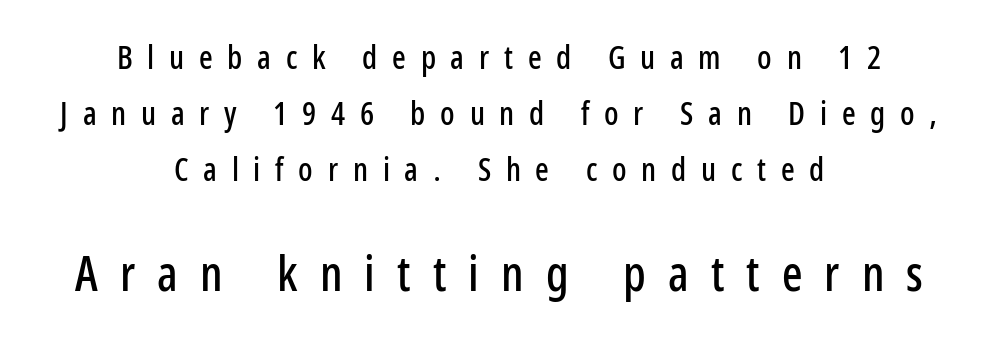
Do the letters lean? They stand straight. Anything drawn beneath the words? Only blank space. To sum up the face: it is a sans, with no serifs. In CSS terms this would be text-align: center. This rendering widens character spacing well past its baseline value.
